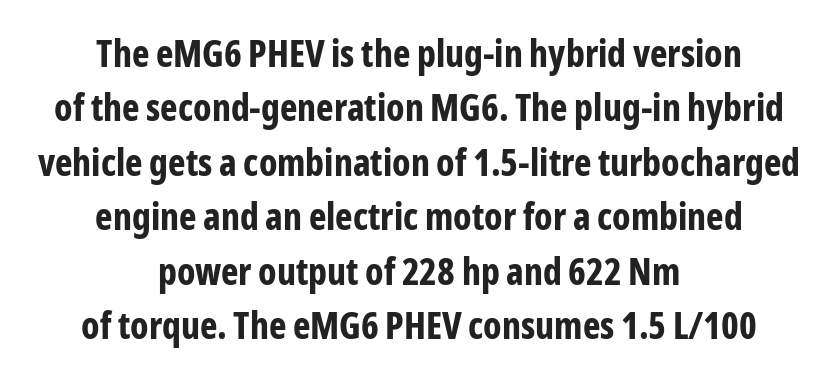
Q: Is the text bold? A: Yes.
Q: Is the text italic (slanted)? A: No, it is upright.
Q: Is the typeface a serif or a sans-serif typeface? A: Sans-serif.
Q: Is the text underlined? A: No.
Q: How is the paragraph aligned? A: Centered.
Q: Is the spacing between letters normal or unusually wide? A: Normal.
Q: Is the spacing between lines tight, normal or loose? A: Normal.
Q: Width (condensed, normal, or wide)? A: Condensed.
Q: Stroke contrast? A: Low.
Q: x-height? A: Medium.
Q: Monospaced? A: No.
